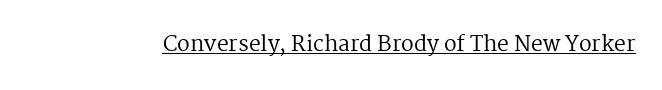
The image shows 21 px text type, upright; set normal letter spacing, underlined.
